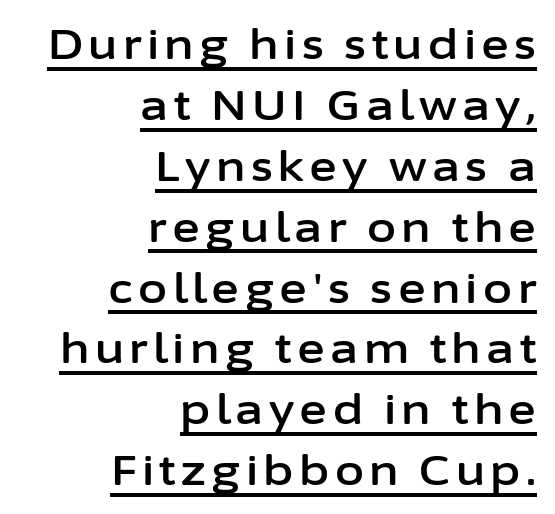
{"serif": "no", "italic": "no", "width": "normal", "stroke_contrast": "low", "x_height": "medium", "monospaced": "no", "underline": "yes", "align": "right", "line_spacing": "normal", "line_spacing_ratio": 1.45, "glyph_px": 42}
